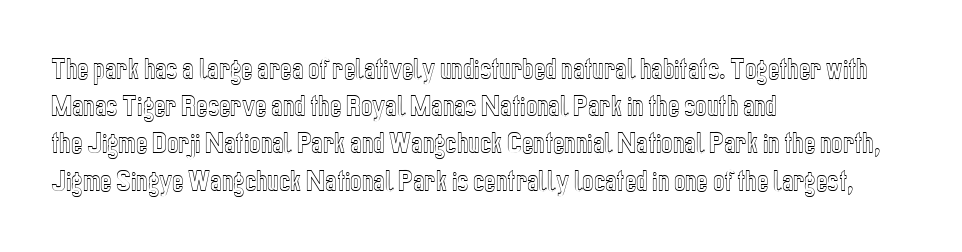
Interline gaps are of average width in this sample. The letters stand upright; this is a roman face. The face used here is rendered with its standard letterfit. Leftover space on each line is placed entirely after the last word. Beneath every word, the page is bare.
